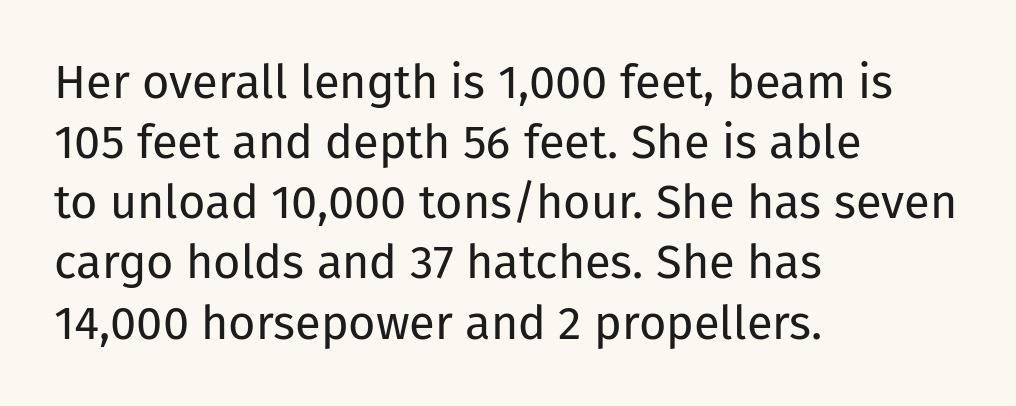
{"serif": "no", "italic": "no", "bold": "no", "weight": "regular", "width": "normal", "stroke_contrast": "low", "x_height": "medium", "monospaced": "no", "underline": "no", "align": "left", "line_spacing": "normal", "line_spacing_ratio": 1.28, "letter_spacing": "normal", "letter_spacing_em": 0.0, "glyph_px": 47}
